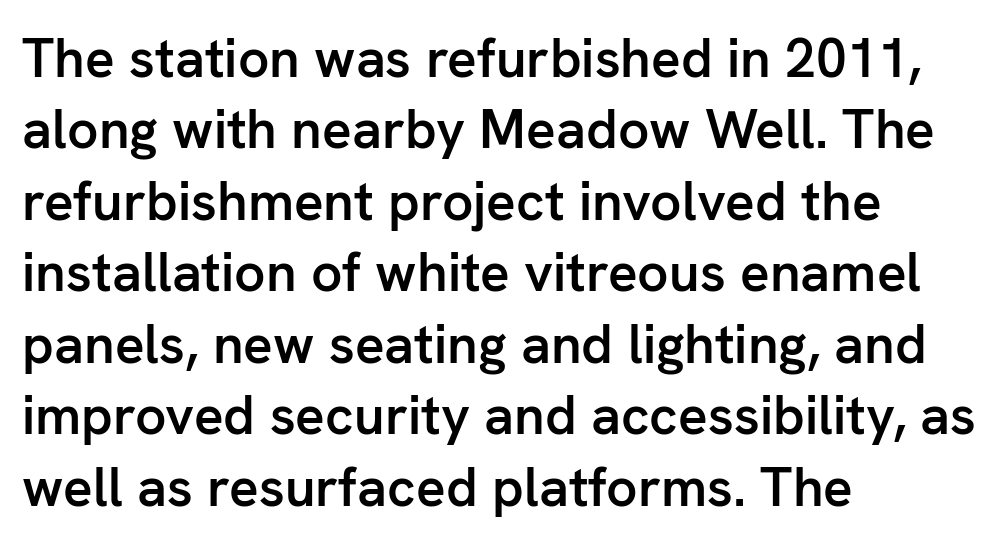
Q: Is the text bold? A: Semi-bold.
Q: Is the text italic (slanted)? A: No, it is upright.
Q: Is the typeface a serif or a sans-serif typeface? A: Sans-serif.
Q: Is the text underlined? A: No.
Q: How is the paragraph aligned? A: Left-aligned.
Q: Is the spacing between letters normal or unusually wide? A: Normal.
Q: Is the spacing between lines tight, normal or loose? A: Normal.
Q: Width (condensed, normal, or wide)? A: Normal.
Q: Stroke contrast? A: Low.
Q: x-height? A: Medium.
Q: Monospaced? A: No.
